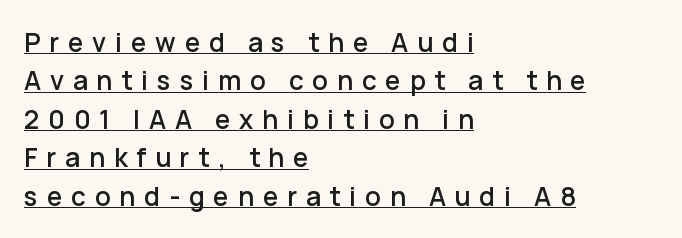
{"italic": "no", "underline": "yes", "align": "left", "line_spacing": "normal", "line_spacing_ratio": 1.48, "letter_spacing": "wide", "letter_spacing_em": 0.34, "glyph_px": 26}
